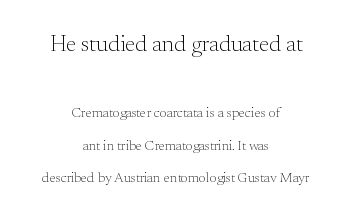
The image shows 23 px text type, upright; set centered, loose line spacing (2.33x), normal letter spacing, not underlined; the first (top) block is 1.64x larger.
